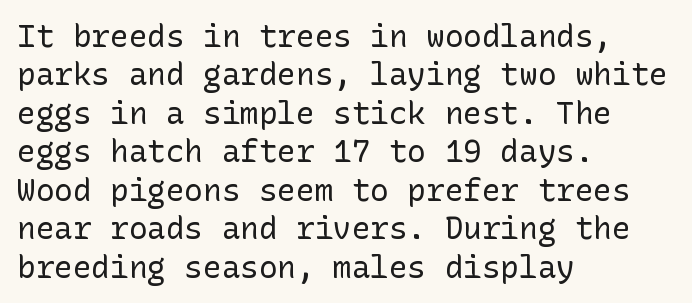
Q: Is the text bold? A: No.
Q: Is the text italic (slanted)? A: No, it is upright.
Q: Is the typeface a serif or a sans-serif typeface? A: Sans-serif.
Q: Is the text underlined? A: No.
Q: How is the paragraph aligned? A: Left-aligned.
Q: Is the spacing between letters normal or unusually wide? A: Normal.
Q: Width (condensed, normal, or wide)? A: Normal.
Q: Stroke contrast? A: Low.
Q: x-height? A: Medium.
